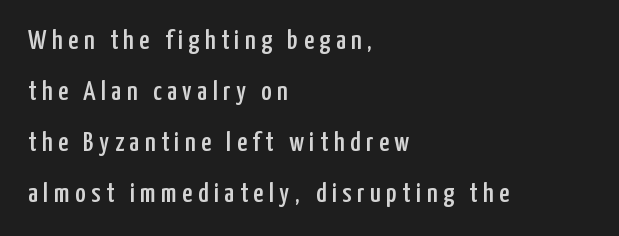
Proportional: the letters do not fall into vertical columns. The letters stand straight up with perfectly vertical stems. Reading down the block, your eye returns to a fixed left position each line. The letters carry no serifs — their stems end cleanly without finishing strokes.
